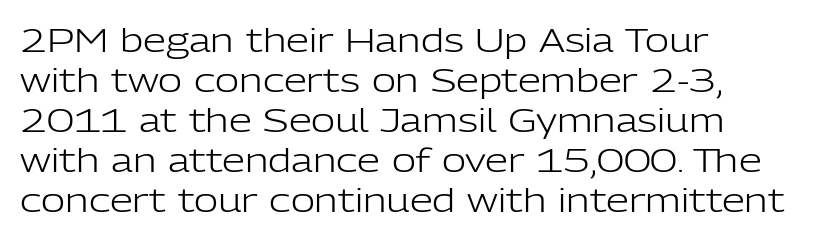
The image shows 33 px light sans-serif type, upright; set left-aligned, line spacing 1.21x, normal letter spacing, not underlined; low stroke contrast and a medium x-height.
